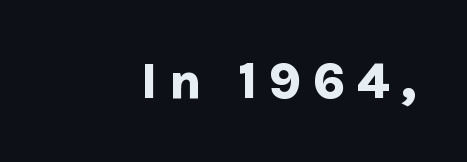
{"serif": "no", "italic": "no", "bold": "yes", "weight": "bold", "width": "normal", "stroke_contrast": "low", "x_height": "medium", "monospaced": "no", "underline": "no", "letter_spacing": "wide", "letter_spacing_em": 0.22, "glyph_px": 51}
